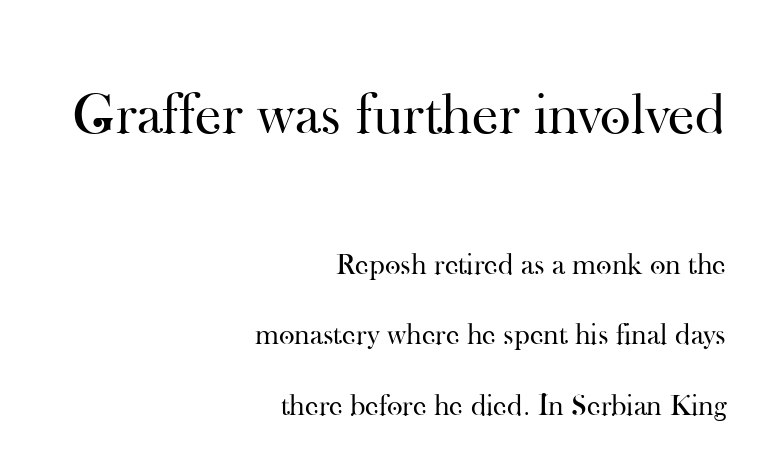
Q: Is the text bold? A: No.
Q: Is the text italic (slanted)? A: No, it is upright.
Q: Is the typeface a serif or a sans-serif typeface? A: Serif.
Q: Is the text underlined? A: No.
Q: How is the paragraph aligned? A: Right-aligned.
Q: Is the spacing between letters normal or unusually wide? A: Normal.
Q: Is the spacing between lines tight, normal or loose? A: Loose.
Q: Which block of text is set in a larger size, the first (top) or the second (bottom)? A: The first (top) one.
Q: Width (condensed, normal, or wide)? A: Normal.
Q: Stroke contrast? A: High.
Q: x-height? A: Small.
Q: Monospaced? A: No.
